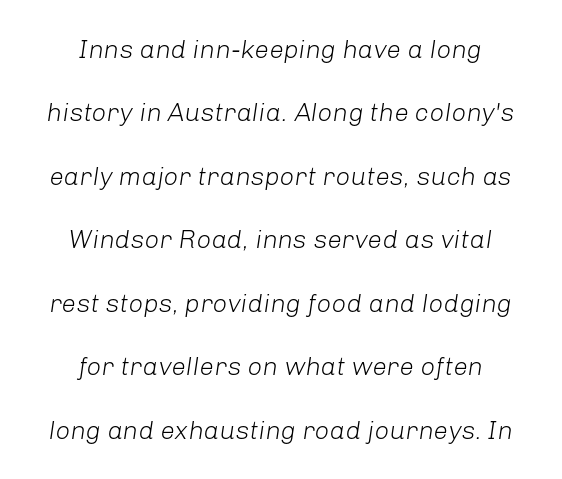
{"italic": "yes", "lean": "right", "slant_degrees": 8, "bold": "no", "underline": "no", "align": "center", "line_spacing": "loose", "line_spacing_ratio": 2.44, "letter_spacing": "normal", "letter_spacing_em": 0.0, "glyph_px": 26}
